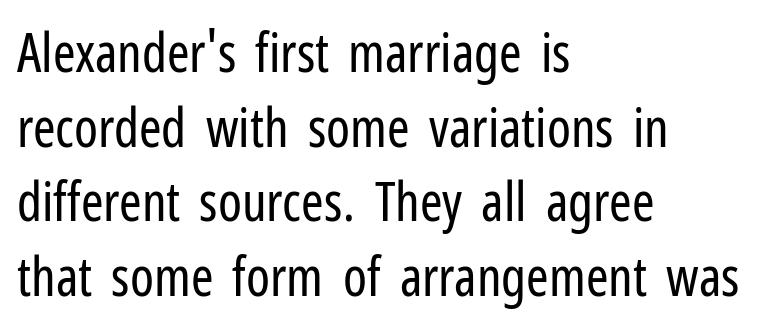
The image shows 54 px regular-weight, condensed sans-serif type, upright; set left-aligned, normal line spacing (1.38x), normal letter spacing, not underlined; low stroke contrast and a medium x-height.
